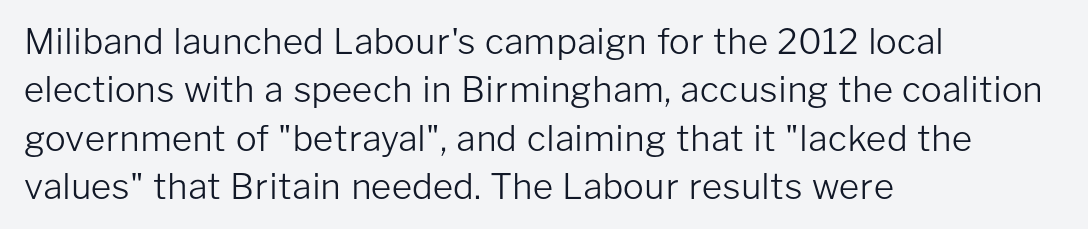
The image shows 35 px light sans-serif type, upright; set left-aligned, normal line spacing (1.38x), normal letter spacing, not underlined; low stroke contrast and a medium x-height.
